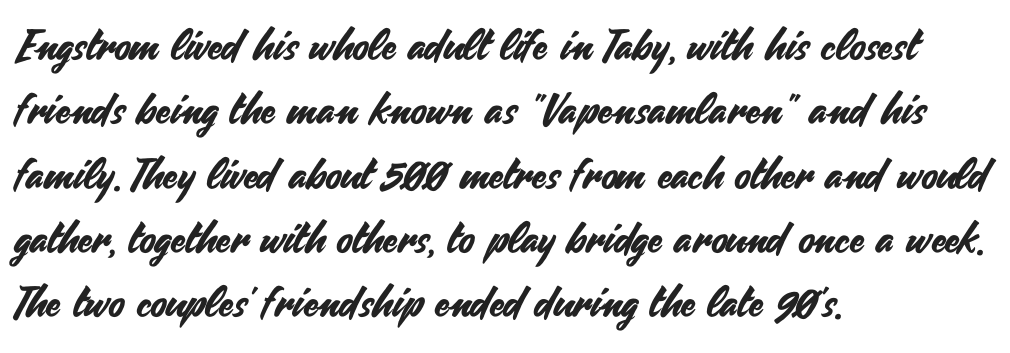
Descender tails drop into unmarked territory. The line texture is even and compact thanks to regular tracking. Does the leading feel generous? No, just average. Looks like regular typesetting: each glyph gets only the width it needs. Reading down the block, your eye returns to a fixed left position each line.
